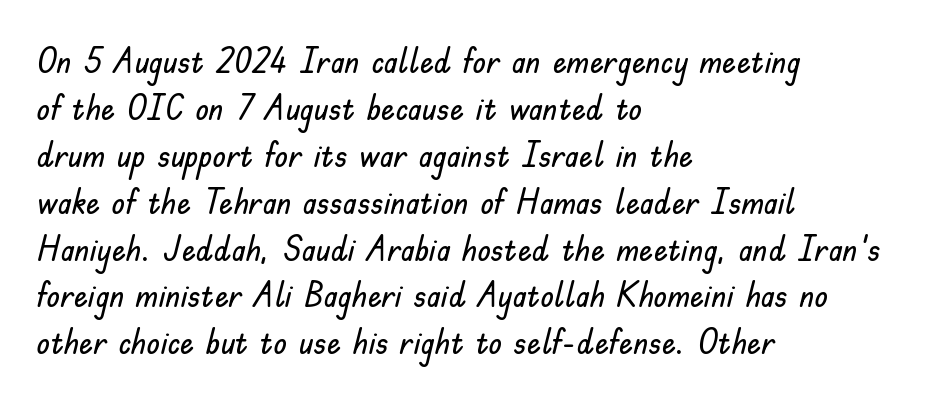
{"serif": "no", "width": "normal", "stroke_contrast": "low", "x_height": "small", "monospaced": "no", "underline": "no", "align": "left", "line_spacing": "normal", "line_spacing_ratio": 1.34, "letter_spacing": "normal", "letter_spacing_em": 0.0, "glyph_px": 35}
